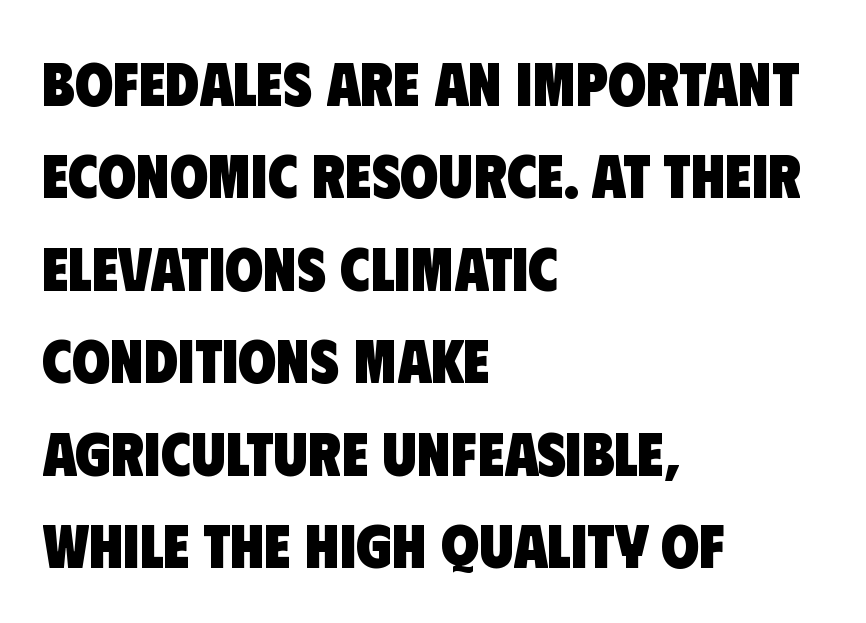
The image shows 62 px heavy, condensed sans-serif type; set left-aligned, normal line spacing (1.49x), normal letter spacing, not underlined; low stroke contrast and a large x-height.
